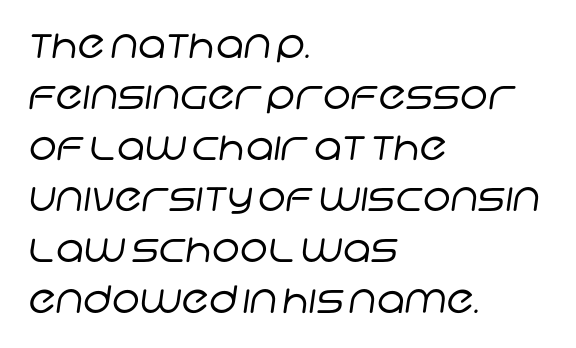
Q: Is the text bold? A: No.
Q: Is the typeface a serif or a sans-serif typeface? A: Sans-serif.
Q: Is the text underlined? A: No.
Q: How is the paragraph aligned? A: Left-aligned.
Q: Is the spacing between letters normal or unusually wide? A: Normal.
Q: Is the spacing between lines tight, normal or loose? A: Normal.
Q: Width (condensed, normal, or wide)? A: Normal.
Q: Stroke contrast? A: Low.
Q: x-height? A: Large.
Q: Monospaced? A: No.
